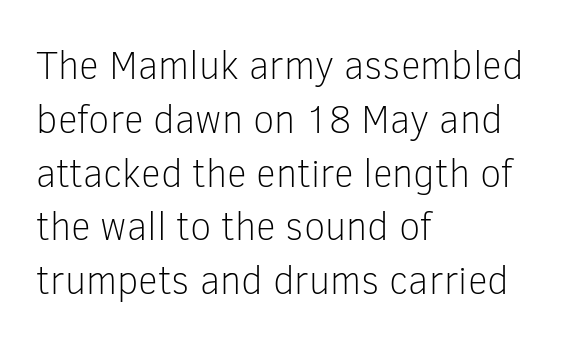
Q: Is the text bold? A: No.
Q: Is the text italic (slanted)? A: No, it is upright.
Q: Is the typeface a serif or a sans-serif typeface? A: Sans-serif.
Q: Is the text underlined? A: No.
Q: How is the paragraph aligned? A: Left-aligned.
Q: Is the spacing between letters normal or unusually wide? A: Normal.
Q: Is the spacing between lines tight, normal or loose? A: Normal.
Q: Width (condensed, normal, or wide)? A: Normal.
Q: Stroke contrast? A: Low.
Q: x-height? A: Medium.
Q: Monospaced? A: No.
